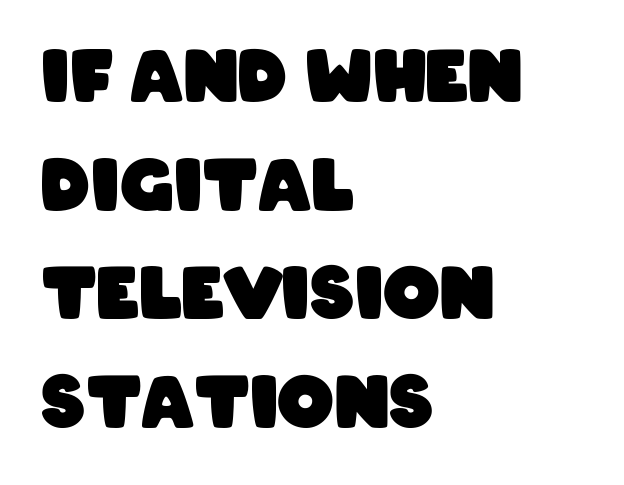
{"serif": "no", "bold": "yes", "weight": "heavy", "width": "condensed", "stroke_contrast": "low", "x_height": "large", "monospaced": "no", "underline": "no", "align": "left", "line_spacing": "normal", "line_spacing_ratio": 1.53, "letter_spacing": "normal", "letter_spacing_em": 0.0, "glyph_px": 71}
